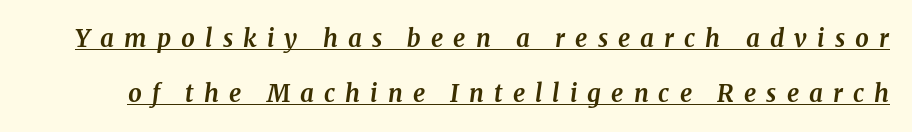
{"italic": "yes", "lean": "right", "slant_degrees": 8, "bold": "yes", "underline": "yes", "line_spacing": "loose", "line_spacing_ratio": 2.29, "letter_spacing": "wide", "letter_spacing_em": 0.42, "glyph_px": 24}
